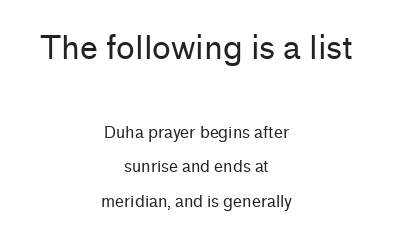
{"serif": "no", "italic": "no", "bold": "no", "weight": "regular", "width": "normal", "stroke_contrast": "low", "x_height": "medium", "monospaced": "no", "underline": "no", "align": "center", "line_spacing": "loose", "line_spacing_ratio": 2.14, "letter_spacing": "normal", "letter_spacing_em": 0.0, "larger_block": "first", "size_ratio": 2.0, "glyph_px": 32}
